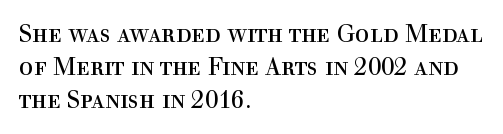
Q: Is the text bold? A: No.
Q: Is the text italic (slanted)? A: No, it is upright.
Q: Is the text underlined? A: No.
Q: How is the paragraph aligned? A: Left-aligned.
Q: Is the spacing between letters normal or unusually wide? A: Normal.
Q: Is the spacing between lines tight, normal or loose? A: Normal.
